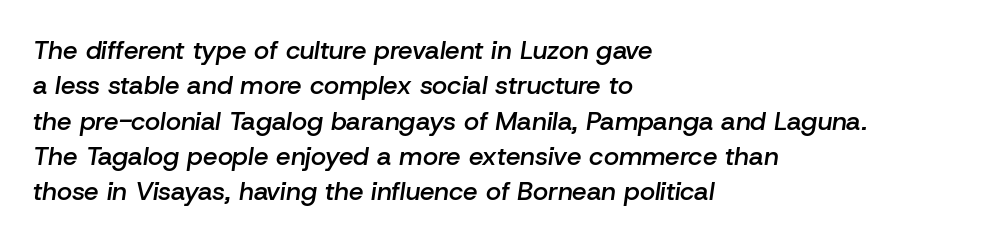
Standard letterfit; no display-style spreading of the glyphs. Descenders hang freely into open space. In terms of weight, the rendering is demibold, just under bold. The vertical gap from one line to the next is medium.
